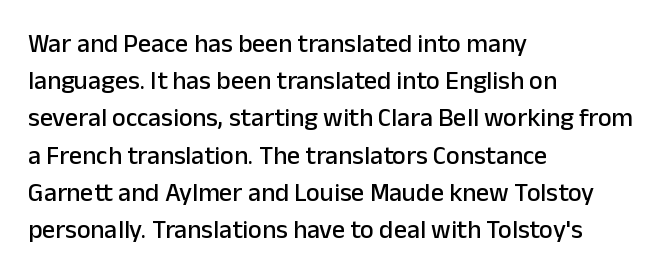
The passage is arranged the way most books set body copy — flush left. No extra tracking has been applied to these lines. You can tell it's not italic because the verticals are truly vertical. The leading is moderate, giving the passage an even texture. The specimen omits any rule beneath the text block's lines.
